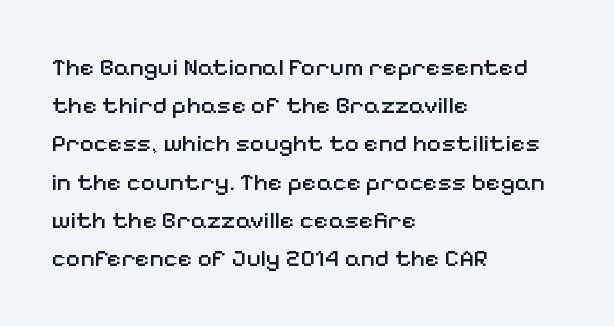
The glyphs are unaccompanied by any horizontal stroke below them. Posture: vertical. These lines keep a tight, regular rhythm from letter to letter. Interline gaps are of average width in this sample. The paragraph shown leans on its left margin.
